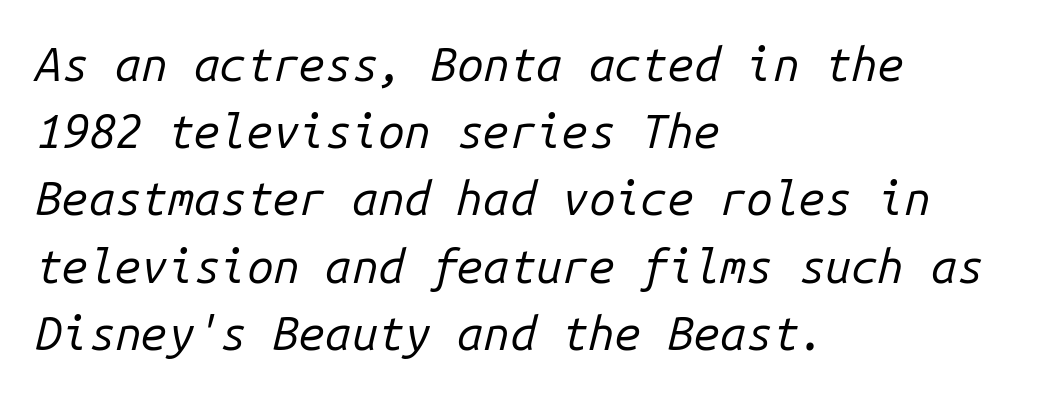
{"italic": "yes", "lean": "right", "slant_degrees": 14, "bold": "no", "weight": "regular", "width": "normal", "stroke_contrast": "low", "x_height": "medium", "monospaced": "yes", "underline": "no", "align": "left", "line_spacing": "normal", "line_spacing_ratio": 1.43, "letter_spacing": "normal", "letter_spacing_em": 0.0, "glyph_px": 47}
